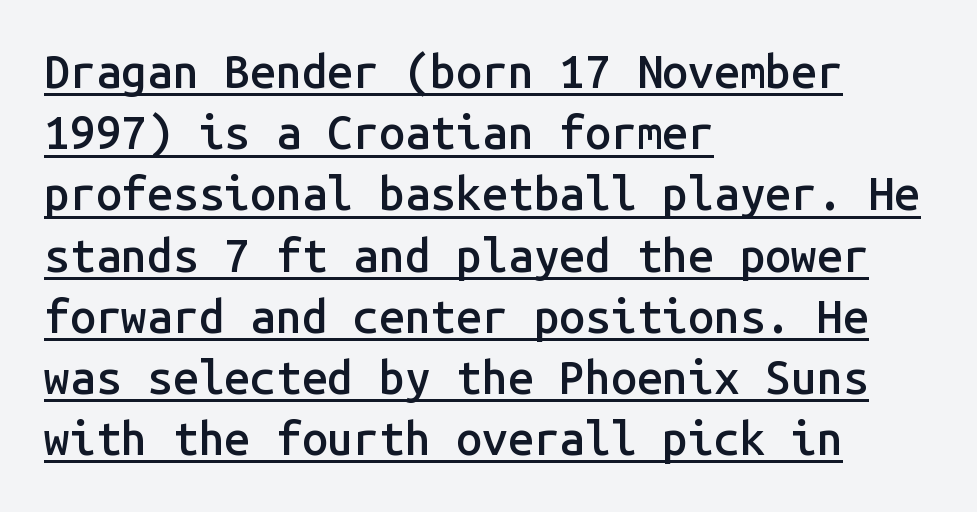
The image shows 46 px semibold sans-serif type, upright, monospaced; set left-aligned, normal line spacing (1.33x), normal letter spacing, underlined; low stroke contrast and a medium x-height.
